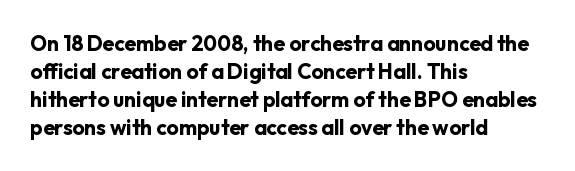
Style check: upright. Reading down the block, your eye returns to a fixed left position each line. This rendering leaves character spacing at its baseline value. Check under the words: just untouched page.
